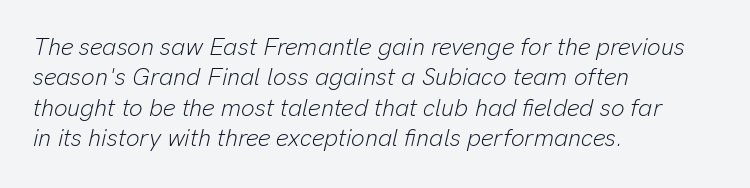
Q: Is the text bold? A: No.
Q: Is the text italic (slanted)? A: Yes, it leans right by about 13 degrees.
Q: Is the text underlined? A: No.
Q: How is the paragraph aligned? A: Left-aligned.
Q: Is the spacing between letters normal or unusually wide? A: Normal.
Q: Is the spacing between lines tight, normal or loose? A: Normal.
